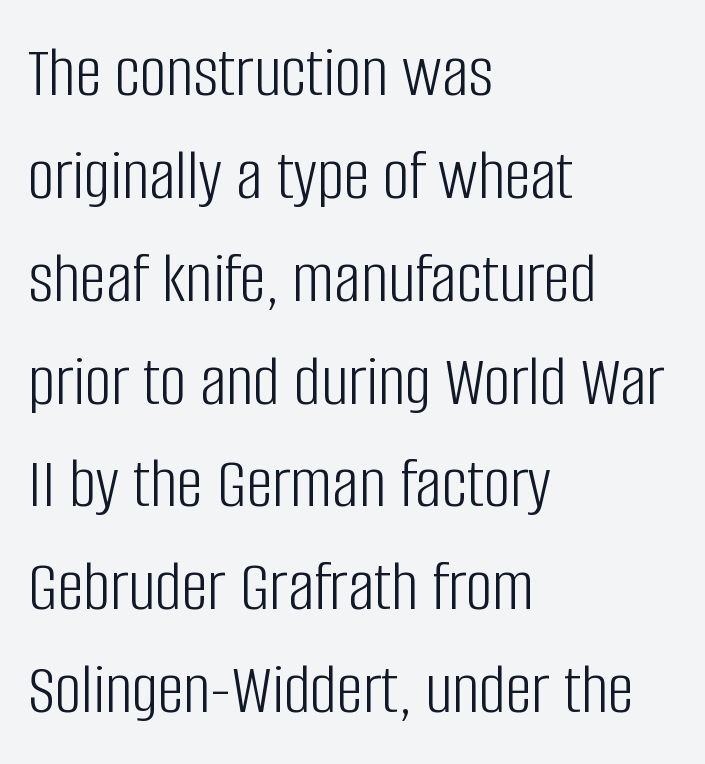
Q: Is the text bold? A: No.
Q: Is the text italic (slanted)? A: No, it is upright.
Q: Is the typeface a serif or a sans-serif typeface? A: Sans-serif.
Q: Is the text underlined? A: No.
Q: How is the paragraph aligned? A: Left-aligned.
Q: Is the spacing between letters normal or unusually wide? A: Normal.
Q: Is the spacing between lines tight, normal or loose? A: Normal.
Q: Width (condensed, normal, or wide)? A: Condensed.
Q: Stroke contrast? A: Low.
Q: x-height? A: Large.
Q: Monospaced? A: No.
